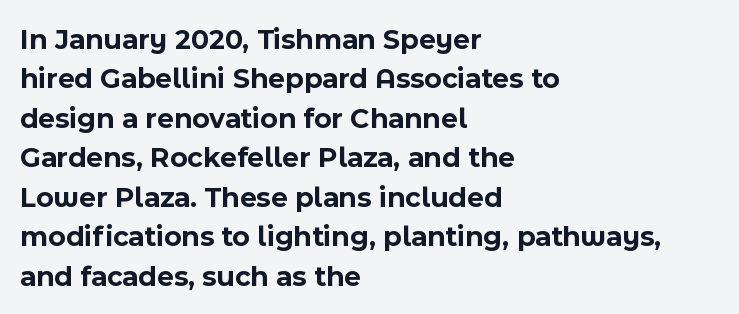
{"serif": "no", "italic": "no", "bold": "yes", "weight": "bold", "width": "normal", "x_height": "medium", "monospaced": "no", "underline": "no", "align": "left", "line_spacing": "normal", "line_spacing_ratio": 1.36, "letter_spacing": "normal", "letter_spacing_em": 0.0, "glyph_px": 29}
